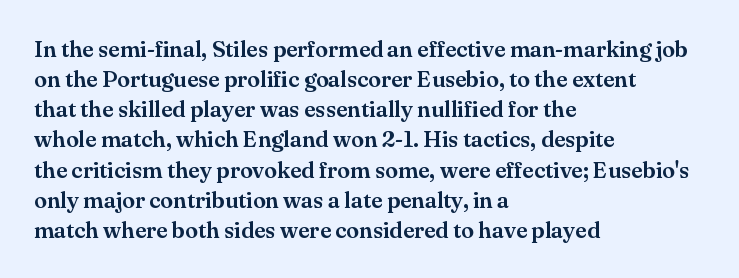
{"italic": "no", "underline": "no", "align": "left", "line_spacing": "normal", "line_spacing_ratio": 1.31, "letter_spacing": "normal", "letter_spacing_em": 0.0, "glyph_px": 23}
